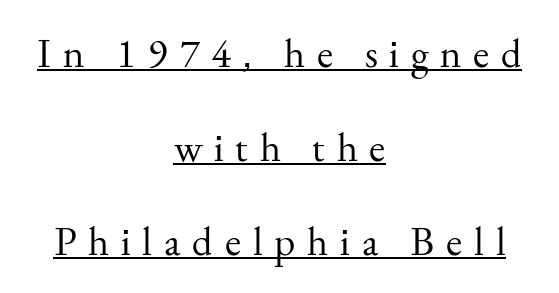
Compared with a flush-left layout, this one balances lines on the center instead. The face used here is proportionally spaced, like ordinary book or web type. Underlining? Definitely there. Ascenders rise straight up at ninety degrees.
